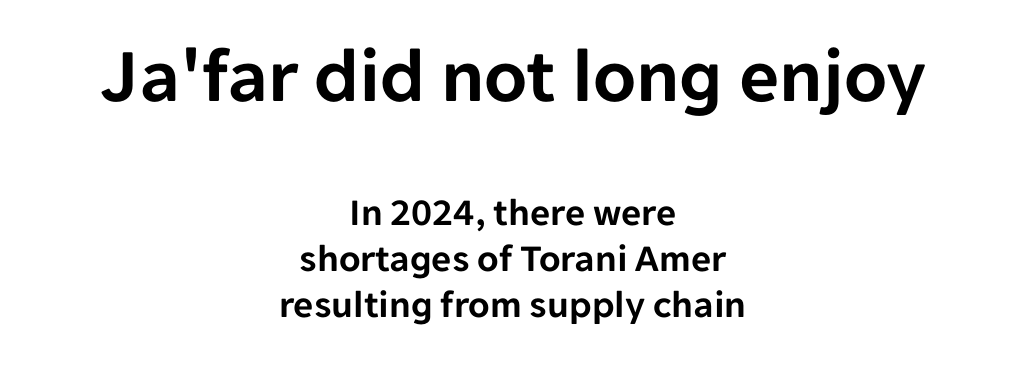
{"serif": "no", "italic": "no", "width": "normal", "stroke_contrast": "low", "x_height": "medium", "monospaced": "no", "underline": "no", "align": "center", "line_spacing_ratio": 1.18, "letter_spacing": "normal", "letter_spacing_em": 0.0, "larger_block": "first", "size_ratio": 2.0, "glyph_px": 78}
